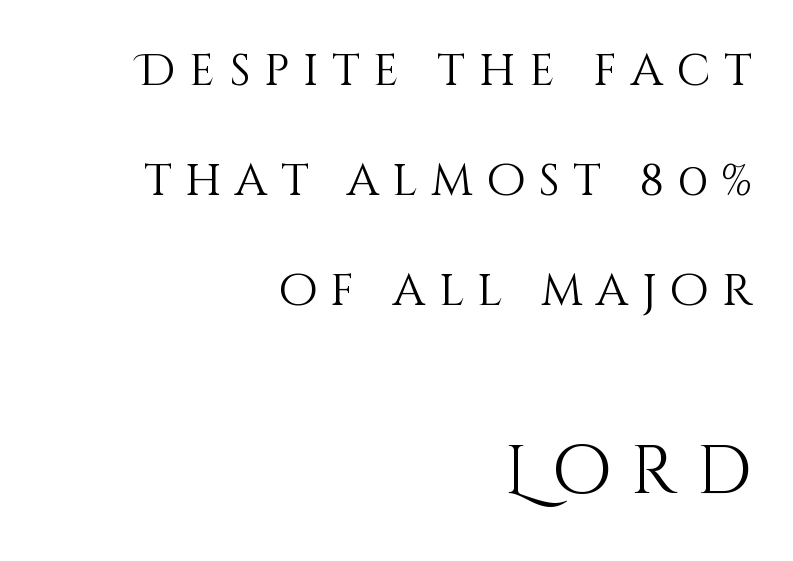
Q: Is the text bold? A: No.
Q: Is the text italic (slanted)? A: No, it is upright.
Q: Is the text underlined? A: No.
Q: How is the paragraph aligned? A: Right-aligned.
Q: Is the spacing between letters normal or unusually wide? A: Unusually wide.
Q: Is the spacing between lines tight, normal or loose? A: Loose.
Q: Which block of text is set in a larger size, the first (top) or the second (bottom)? A: The second (bottom) one.
Q: Width (condensed, normal, or wide)? A: Normal.
Q: Stroke contrast? A: Medium.
Q: x-height? A: Large.
Q: Monospaced? A: No.
